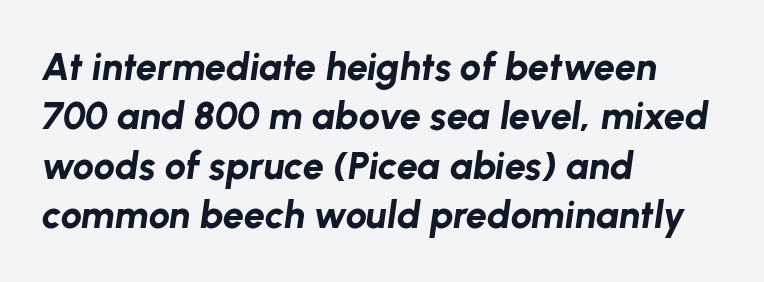
Q: Is the text bold? A: Yes.
Q: Is the text italic (slanted)? A: Yes, it leans right by about 8 degrees.
Q: Is the text underlined? A: No.
Q: How is the paragraph aligned? A: Left-aligned.
Q: Is the spacing between letters normal or unusually wide? A: Normal.
Q: Is the spacing between lines tight, normal or loose? A: Normal.
Q: Width (condensed, normal, or wide)? A: Normal.
Q: Stroke contrast? A: Low.
Q: x-height? A: Medium.
Q: Monospaced? A: No.
